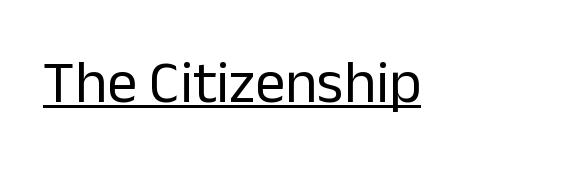
Q: Is the text bold? A: No.
Q: Is the text italic (slanted)? A: No, it is upright.
Q: Is the typeface a serif or a sans-serif typeface? A: Sans-serif.
Q: Is the text underlined? A: Yes.
Q: Is the spacing between letters normal or unusually wide? A: Normal.
Q: Width (condensed, normal, or wide)? A: Normal.
Q: Stroke contrast? A: Low.
Q: x-height? A: Medium.
Q: Monospaced? A: No.
